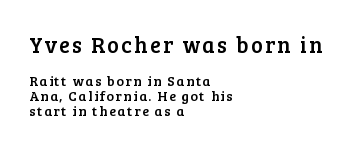
{"italic": "no", "underline": "no", "align": "left", "line_spacing": "tight", "line_spacing_ratio": 1.07, "larger_block": "first", "size_ratio": 1.57, "glyph_px": 22}
